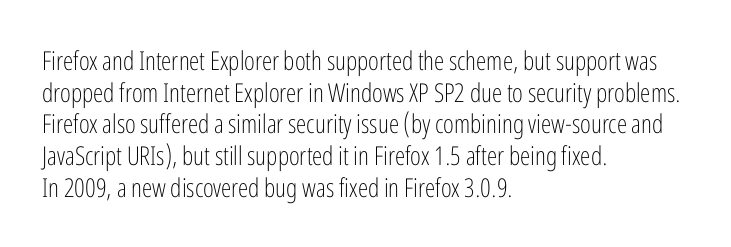
{"italic": "no", "bold": "no", "underline": "no", "align": "left", "line_spacing_ratio": 1.22, "letter_spacing": "normal", "letter_spacing_em": 0.0, "glyph_px": 26}
